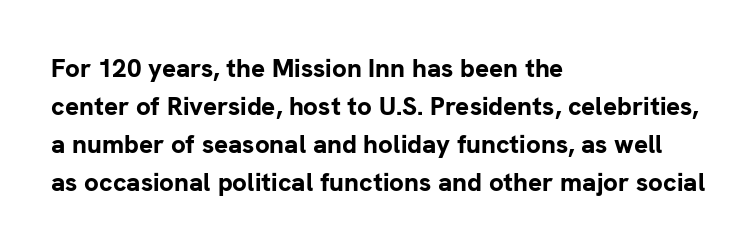
Horizontal alignment here is leftward, the default for most running prose. Nothing unusual about the tracking: characters are spaced as the font intends. Students, observe: this is what conventionally led text looks like. Does the lettering tilt? It doesn't — this is upright.
